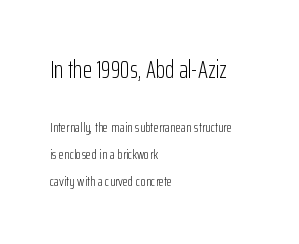
Bigger letters appear in the top chunk; the bottom chunk is reduced. Teacher's note: observe the even left margin — that is flush-left alignment. You can tell it's not italic because the verticals are truly vertical. Observe the ordinary spacing: letters are neighbours, not strangers. What's the leading like? Stretched, with rows far apart.
